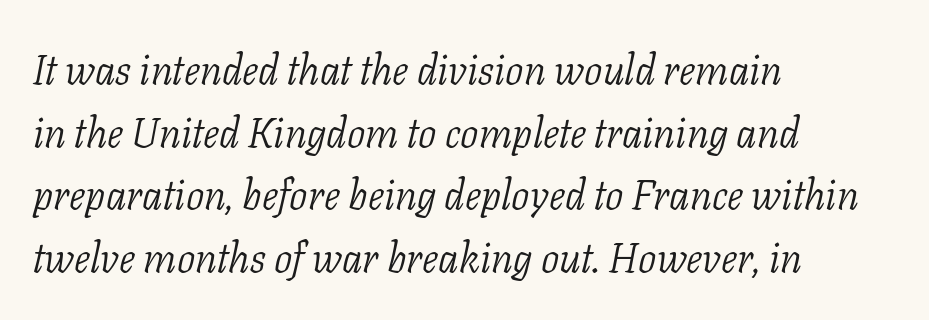
{"serif": "yes", "italic": "yes", "lean": "right", "slant_degrees": 11, "bold": "no", "weight": "light", "width": "normal", "stroke_contrast": "low", "x_height": "medium", "monospaced": "no", "underline": "no", "align": "left", "line_spacing": "normal", "line_spacing_ratio": 1.53, "letter_spacing": "normal", "letter_spacing_em": 0.0, "glyph_px": 41}
